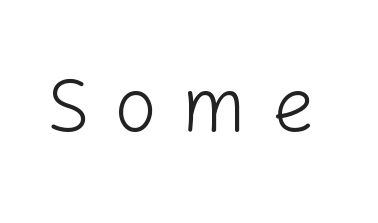
{"serif": "no", "italic": "no", "bold": "no", "weight": "light", "width": "normal", "stroke_contrast": "low", "x_height": "medium", "monospaced": "no", "underline": "no", "letter_spacing": "wide", "letter_spacing_em": 0.32, "glyph_px": 76}
